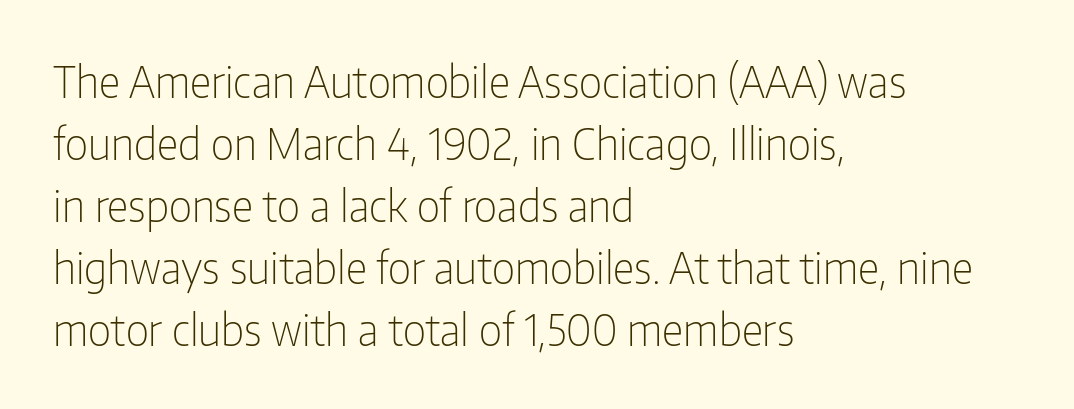
The image shows 43 px light, condensed sans-serif type, upright; set left-aligned, normal line spacing (1.44x), normal letter spacing, not underlined; low stroke contrast and a medium x-height.
